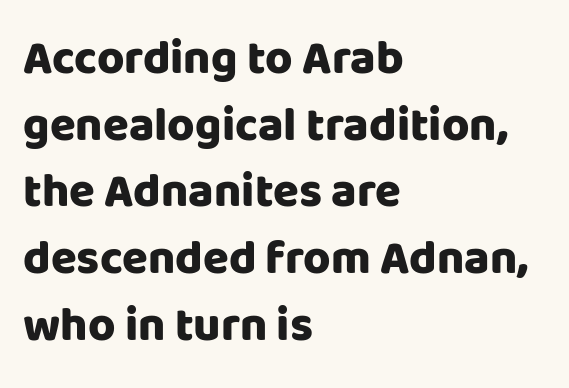
{"serif": "no", "italic": "no", "bold": "yes", "weight": "heavy", "width": "normal", "stroke_contrast": "low", "x_height": "large", "monospaced": "no", "underline": "no", "align": "left", "line_spacing": "normal", "line_spacing_ratio": 1.42, "letter_spacing": "normal", "letter_spacing_em": 0.0, "glyph_px": 47}
